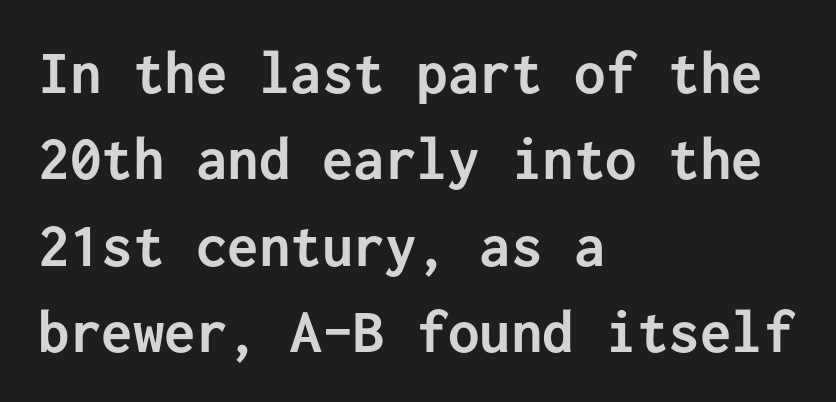
The type sits square on the baseline with zero lean. Reading down the block, your eye returns to a fixed left position each line. Compared with typical body copy, the letter spacing here is the same. Look at the bottom of the vertical strokes: they stop flat, with no serifs. The face used here is monospaced, like something from a code editor. The leading is moderate, giving the passage an even texture.
